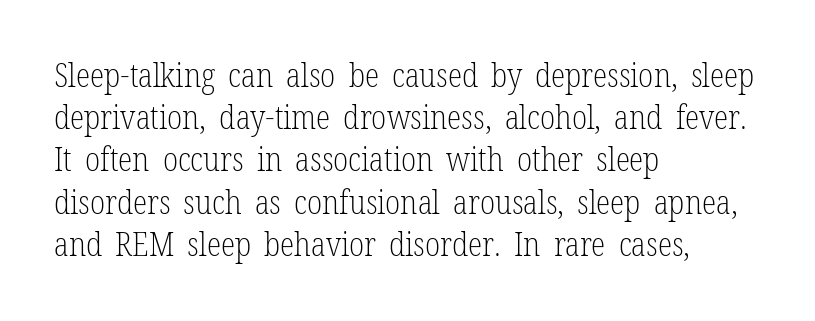
Q: Is the text bold? A: No.
Q: Is the text italic (slanted)? A: No, it is upright.
Q: Is the typeface a serif or a sans-serif typeface? A: Serif.
Q: Is the text underlined? A: No.
Q: How is the paragraph aligned? A: Left-aligned.
Q: Is the spacing between letters normal or unusually wide? A: Normal.
Q: Is the spacing between lines tight, normal or loose? A: Normal.
Q: Width (condensed, normal, or wide)? A: Condensed.
Q: Stroke contrast? A: Low.
Q: x-height? A: Medium.
Q: Monospaced? A: No.
